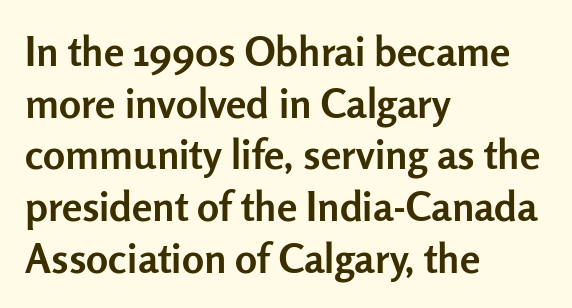
{"serif": "no", "italic": "no", "bold": "yes", "weight": "semibold", "width": "normal", "stroke_contrast": "low", "x_height": "medium", "monospaced": "no", "underline": "no", "align": "left", "line_spacing": "normal", "line_spacing_ratio": 1.26, "letter_spacing": "normal", "letter_spacing_em": 0.0, "glyph_px": 41}
